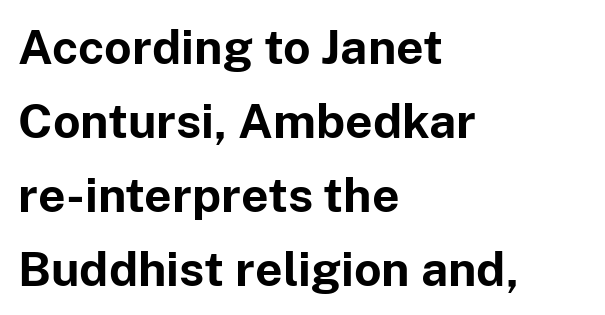
The image shows 48 px bold sans-serif type, upright; set left-aligned, normal line spacing (1.54x), normal letter spacing, not underlined; low stroke contrast and a medium x-height.
